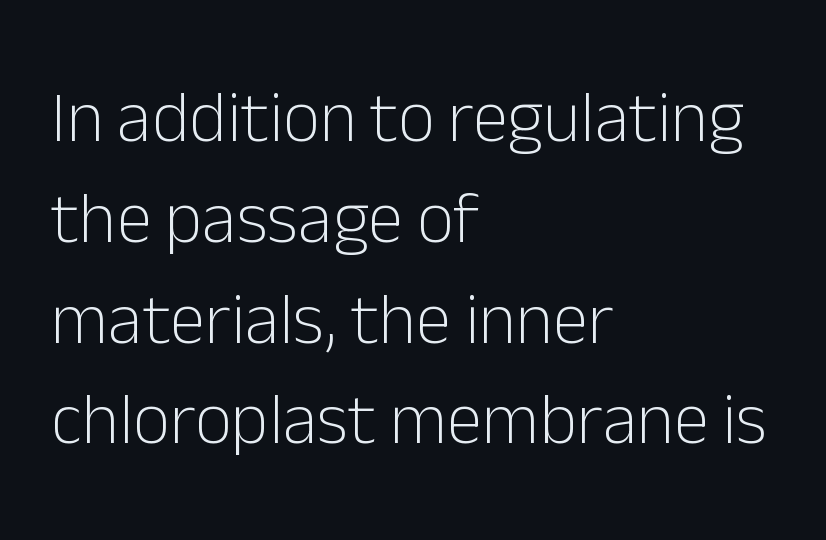
The face used here is rendered with its standard letterfit. The passage shown is typed in a proportional face where columns would drift. The typesetter chose a ragged-right arrangement here. No extra ink here — the face is not bold.
